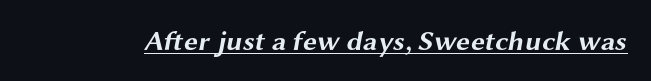
The words here are underlined. Regarding serifs, this sample does without them. The face used here is proportionally spaced, like ordinary book or web type. Set as a true bold cut, around the 700 mark. Here the glyphs are tracked normally, forming tight word shapes.
